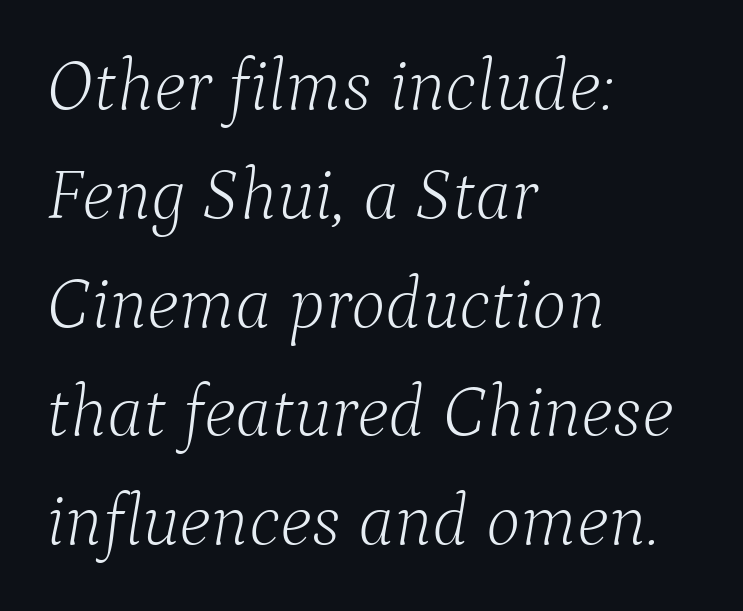
The image shows 73 px light serif type, italic (leaning right); set left-aligned, normal line spacing (1.49x), normal letter spacing, not underlined; low stroke contrast and a medium x-height.
